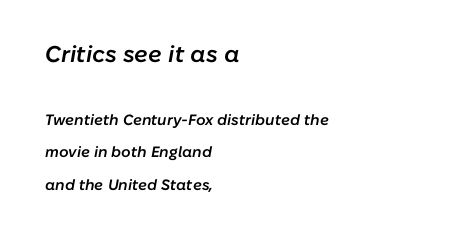
What weight is shown? A semibold, between regular and bold. These two chunks differ in scale, with the top chunk taking the larger measure. The space beneath each line is pristine and unruled. This sample is left-justified, so line endings fall wherever the words run out. Reading down the column, the eye jumps a long way to each next line. Is the letter spacing exaggerated? No — it looks like the ordinary default.
